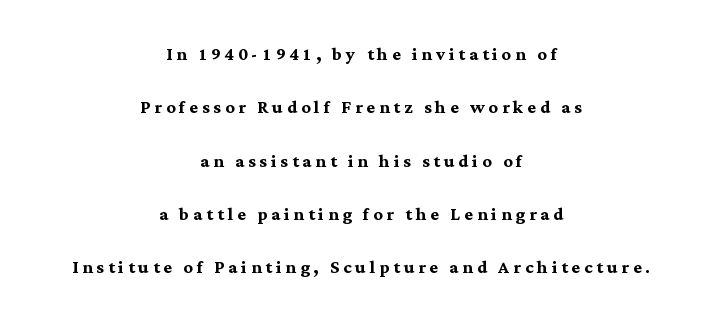
Q: Is the text bold? A: Yes.
Q: Is the text italic (slanted)? A: No, it is upright.
Q: Is the text underlined? A: No.
Q: How is the paragraph aligned? A: Centered.
Q: Is the spacing between lines tight, normal or loose? A: Loose.
